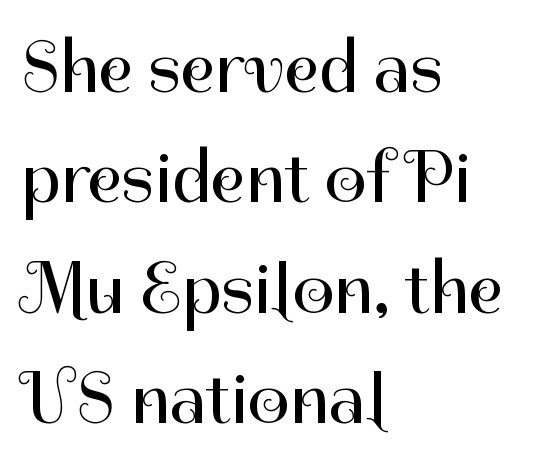
{"serif": "no", "italic": "no", "bold": "no", "weight": "regular", "width": "normal", "stroke_contrast": "high", "x_height": "medium", "monospaced": "no", "underline": "no", "align": "left", "line_spacing": "normal", "line_spacing_ratio": 1.49, "letter_spacing": "normal", "letter_spacing_em": 0.0, "glyph_px": 74}
